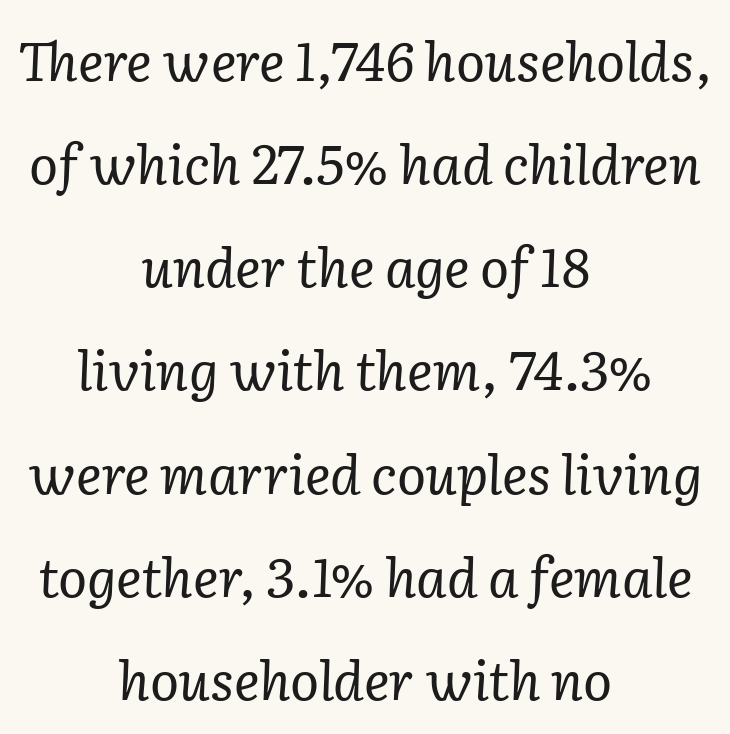
Q: Is the text bold? A: No.
Q: Is the text italic (slanted)? A: Yes, it leans right by about 2 degrees.
Q: Is the typeface a serif or a sans-serif typeface? A: Serif.
Q: Is the text underlined? A: No.
Q: How is the paragraph aligned? A: Centered.
Q: Is the spacing between letters normal or unusually wide? A: Normal.
Q: Is the spacing between lines tight, normal or loose? A: Loose.
Q: Width (condensed, normal, or wide)? A: Normal.
Q: Stroke contrast? A: Low.
Q: x-height? A: Medium.
Q: Monospaced? A: No.
